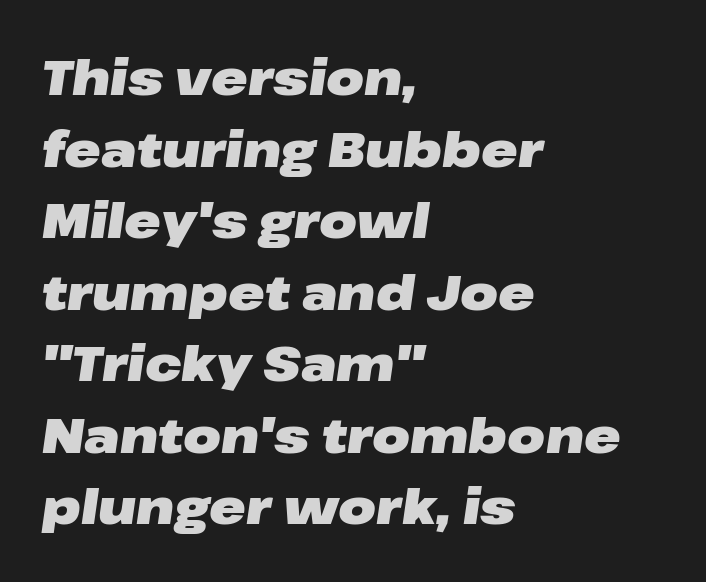
The image shows 49 px heavy, wide type, italic (leaning right); set left-aligned, normal line spacing (1.46x), normal letter spacing, not underlined; low stroke contrast and a medium x-height.
